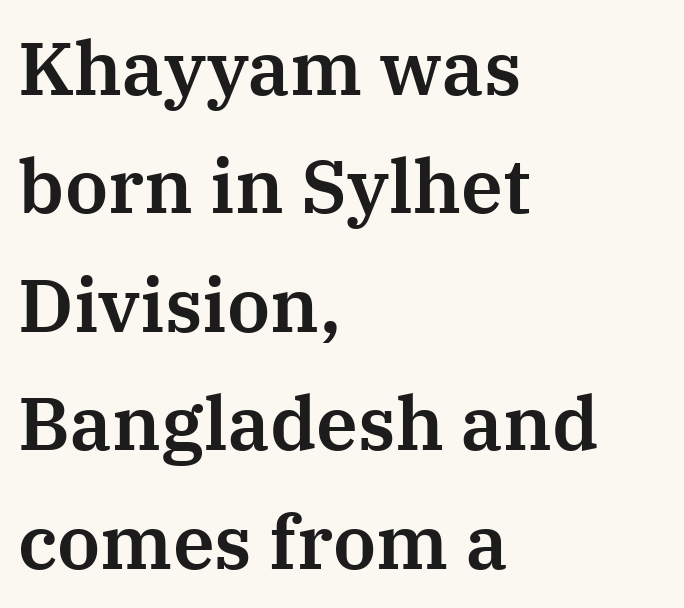
The image shows 75 px serif type, upright; set left-aligned, normal line spacing (1.58x), normal letter spacing, not underlined; medium stroke contrast and a medium x-height.
